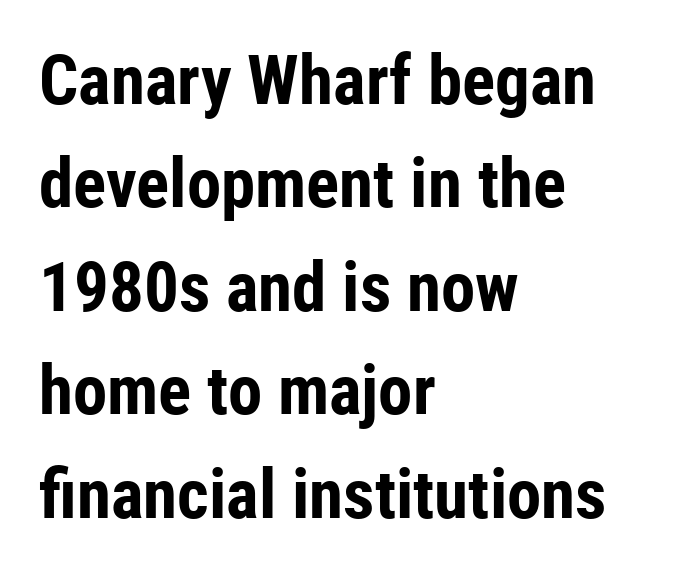
Left-aligned paragraph, ragged on the right. Compared with an ordinary text face, these strokes are far heavier — a full bold. The letterforms sit shoulder to shoulder at normal distance. Typographically, this falls in the sans-serif category. The strip under each line holds only bare page.
